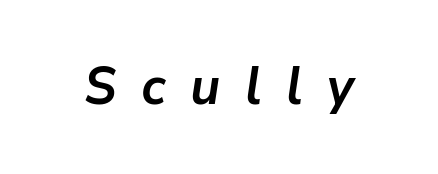
The image shows 52 px semibold type, italic (leaning right); set unusually wide letter spacing (+0.47 em), not underlined; low stroke contrast and a medium x-height.
